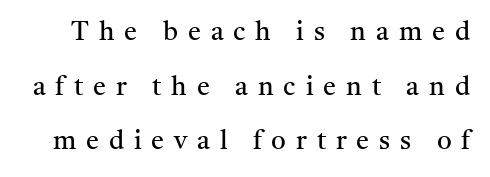
The image shows 26 px text type, upright; set loose line spacing (2.1x), unusually wide letter spacing (+0.38 em), not underlined.
